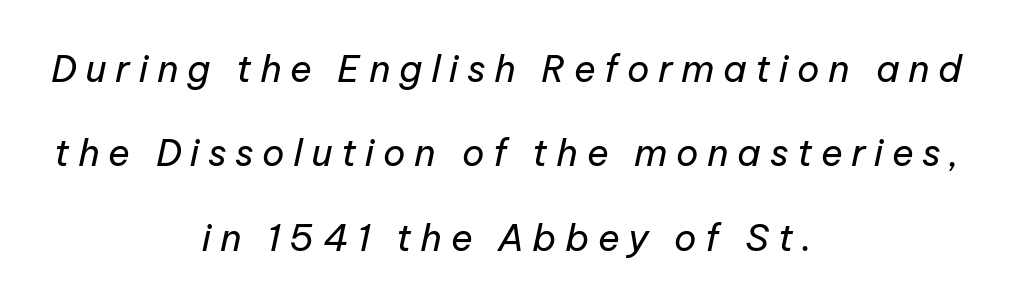
The image shows 37 px regular-weight type, italic (leaning right); set centered, loose line spacing (2.28x), unusually wide letter spacing (+0.23 em), not underlined; low stroke contrast and a medium x-height.
